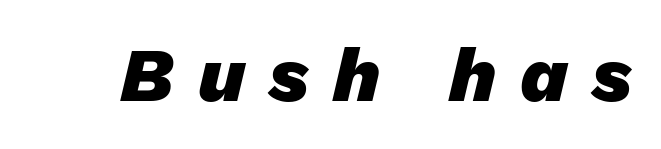
Q: Is the text bold? A: Yes.
Q: Is the text italic (slanted)? A: Yes, it leans right by about 13 degrees.
Q: Is the text underlined? A: No.
Q: Is the spacing between letters normal or unusually wide? A: Unusually wide.
Q: Width (condensed, normal, or wide)? A: Normal.
Q: Stroke contrast? A: Low.
Q: x-height? A: Medium.
Q: Monospaced? A: No.
